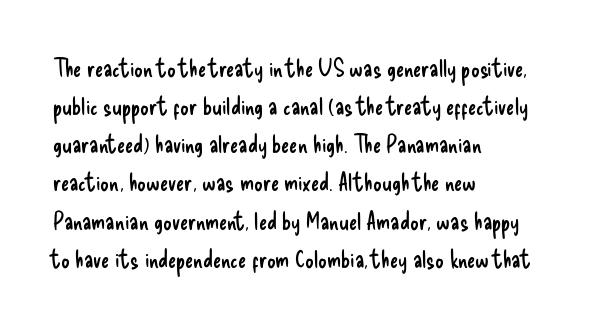
Q: Is the text bold? A: No.
Q: Is the text italic (slanted)? A: No, it is upright.
Q: Is the text underlined? A: No.
Q: How is the paragraph aligned? A: Left-aligned.
Q: Is the spacing between letters normal or unusually wide? A: Normal.
Q: Is the spacing between lines tight, normal or loose? A: Normal.
